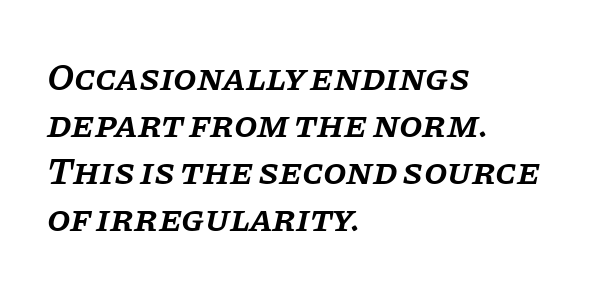
The image shows 38 px semibold serif type, italic (leaning right); set left-aligned, line spacing 1.24x, normal letter spacing, not underlined; low stroke contrast and a large x-height.
